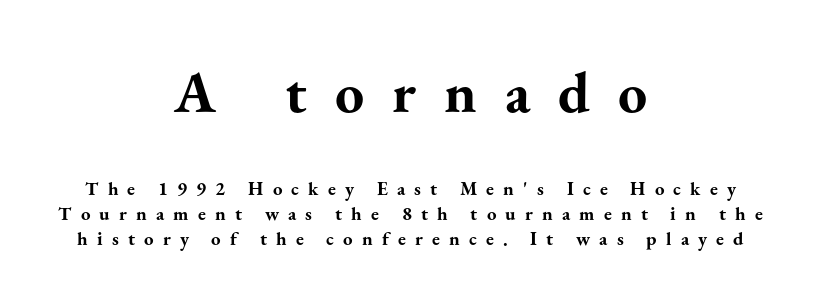
Q: Is the text bold? A: Yes.
Q: Is the text italic (slanted)? A: No, it is upright.
Q: Is the typeface a serif or a sans-serif typeface? A: Serif.
Q: Is the text underlined? A: No.
Q: How is the paragraph aligned? A: Centered.
Q: Is the spacing between letters normal or unusually wide? A: Unusually wide.
Q: Is the spacing between lines tight, normal or loose? A: Normal.
Q: Which block of text is set in a larger size, the first (top) or the second (bottom)? A: The first (top) one.
Q: Width (condensed, normal, or wide)? A: Normal.
Q: Stroke contrast? A: Medium.
Q: x-height? A: Small.
Q: Monospaced? A: No.
